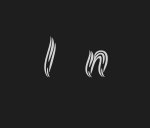
Q: Is the text italic (slanted)? A: Yes.
Q: Is the text underlined? A: No.
Q: Is the spacing between letters normal or unusually wide? A: Unusually wide.
Q: Width (condensed, normal, or wide)? A: Condensed.
Q: x-height? A: Small.
Q: Monospaced? A: No.
